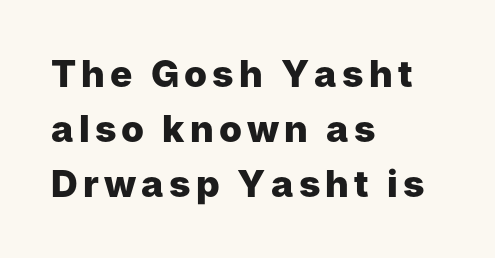
The image shows 37 px heavy sans-serif type, upright; set left-aligned, normal line spacing (1.49x), not underlined; low stroke contrast and a medium x-height.
